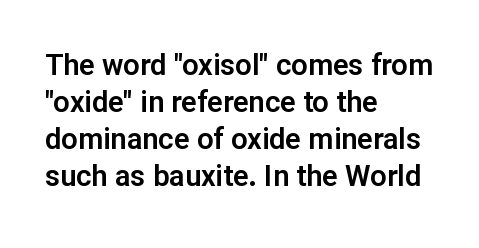
The image shows 29 px sans-serif type, upright; set left-aligned, normal line spacing (1.28x), normal letter spacing, not underlined; low stroke contrast and a medium x-height.
